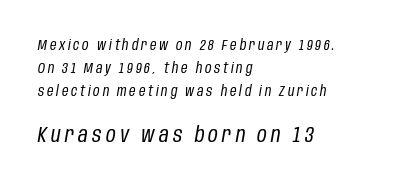
The image shows 21 px text type, italic (leaning right); set left-aligned, normal line spacing (1.66x), unusually wide letter spacing (+0.2 em), not underlined; the second (bottom) block is 1.5x larger.
